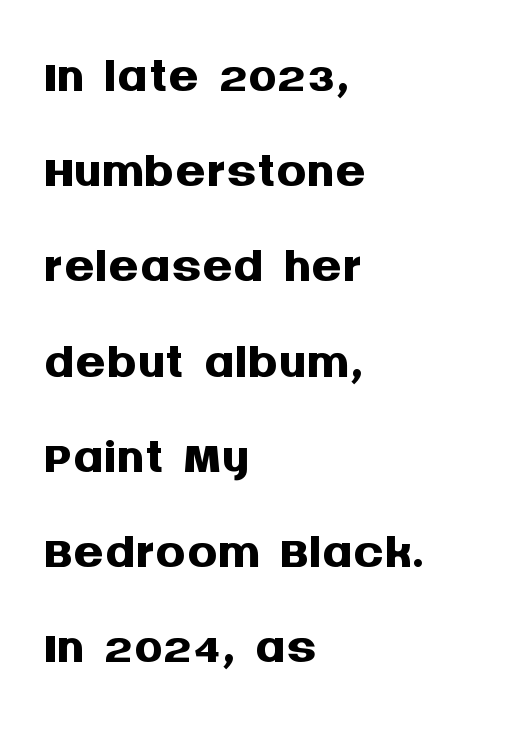
Q: Is the text bold? A: Yes.
Q: Is the text italic (slanted)? A: No, it is upright.
Q: Is the typeface a serif or a sans-serif typeface? A: Sans-serif.
Q: Is the text underlined? A: No.
Q: How is the paragraph aligned? A: Left-aligned.
Q: Is the spacing between letters normal or unusually wide? A: Normal.
Q: Is the spacing between lines tight, normal or loose? A: Normal.
Q: Width (condensed, normal, or wide)? A: Normal.
Q: Stroke contrast? A: Medium.
Q: x-height? A: Large.
Q: Monospaced? A: No.
